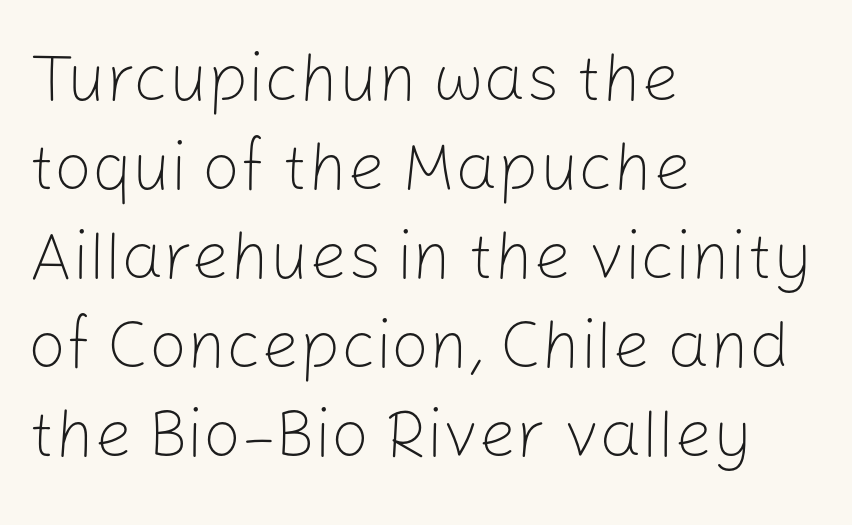
The image shows 67 px light sans-serif type, upright; set left-aligned, normal line spacing (1.33x), normal letter spacing, not underlined; low stroke contrast and a medium x-height.
